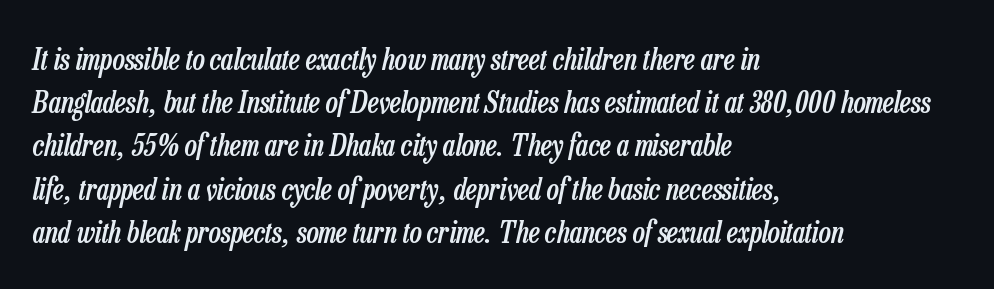
Q: Is the text bold? A: Semi-bold.
Q: Is the text italic (slanted)? A: Yes, it leans right by about 13 degrees.
Q: Is the text underlined? A: No.
Q: How is the paragraph aligned? A: Left-aligned.
Q: Is the spacing between letters normal or unusually wide? A: Normal.
Q: Is the spacing between lines tight, normal or loose? A: Normal.
Q: Width (condensed, normal, or wide)? A: Condensed.
Q: Stroke contrast? A: Low.
Q: x-height? A: Medium.
Q: Monospaced? A: No.
